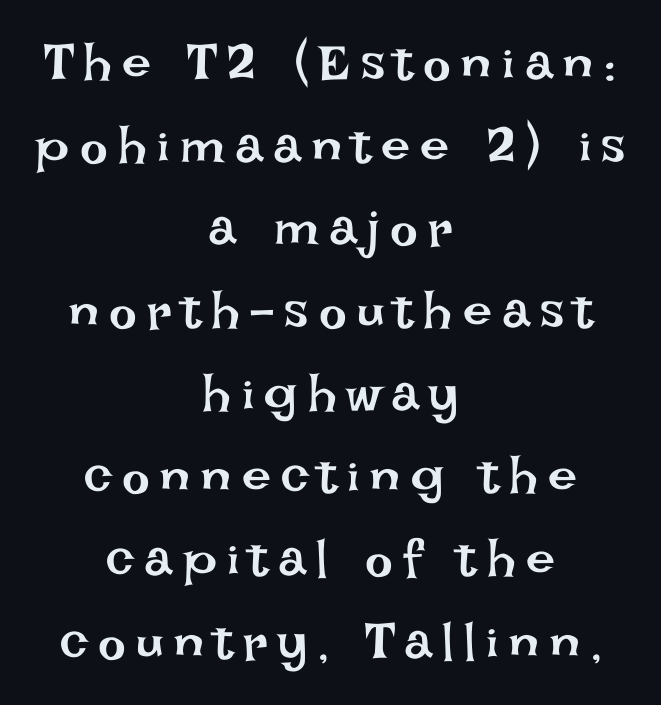
The image shows 52 px regular-weight type, upright; set centered, normal line spacing (1.59x), unusually wide letter spacing (+0.2 em), not underlined; low stroke contrast and a large x-height.
